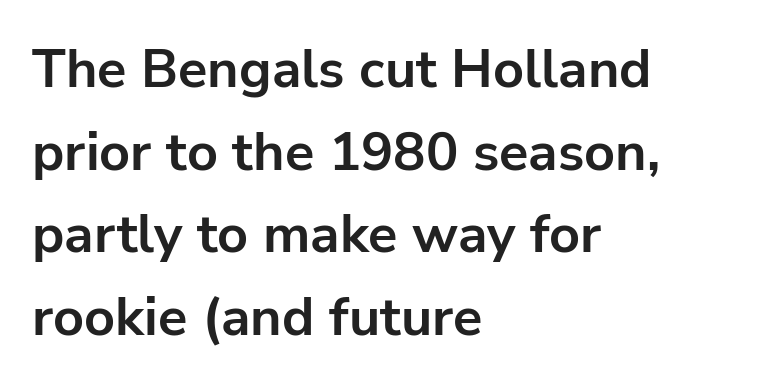
{"serif": "no", "italic": "no", "bold": "yes", "weight": "bold", "width": "normal", "stroke_contrast": "low", "x_height": "medium", "monospaced": "no", "underline": "no", "align": "left", "line_spacing": "normal", "line_spacing_ratio": 1.53, "letter_spacing": "normal", "letter_spacing_em": 0.0, "glyph_px": 54}
